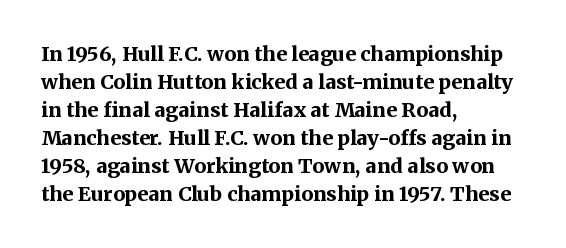
Its strokes are broad and dark, the hallmark of bold type. Plain, unruled lines of type. The paragraph shown leans on its left margin. Reading down the column, the eye jumps a familiar distance to each next line. Vertical strokes here are truly vertical.
